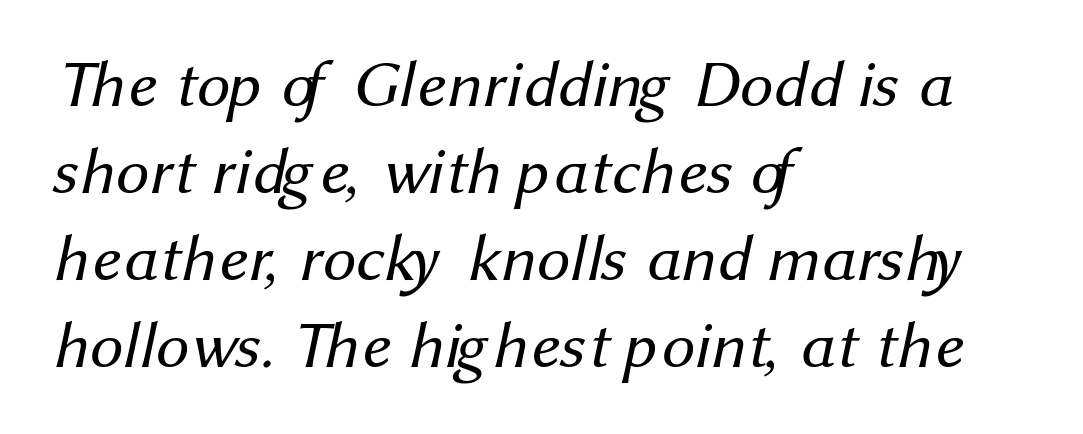
The image shows 66 px regular-weight sans-serif type; set left-aligned, normal line spacing (1.32x), normal letter spacing, not underlined; medium stroke contrast and a medium x-height.
